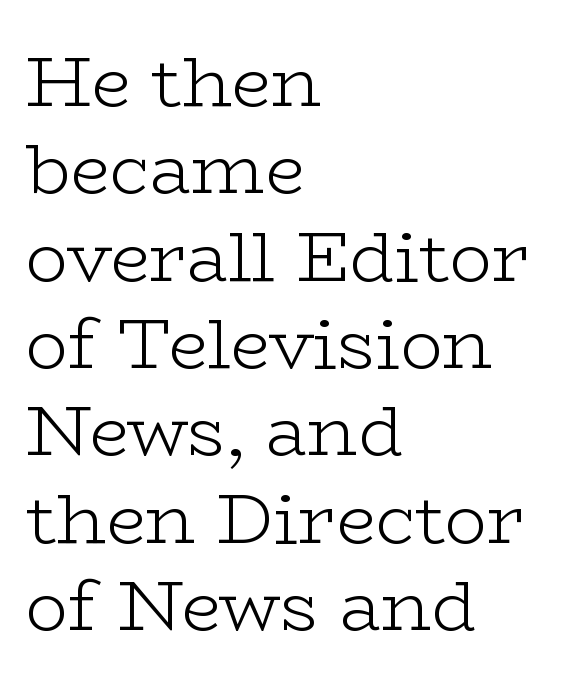
Q: Is the text bold? A: No.
Q: Is the text italic (slanted)? A: No, it is upright.
Q: Is the typeface a serif or a sans-serif typeface? A: Serif.
Q: Is the text underlined? A: No.
Q: How is the paragraph aligned? A: Left-aligned.
Q: Is the spacing between letters normal or unusually wide? A: Normal.
Q: Width (condensed, normal, or wide)? A: Wide.
Q: Stroke contrast? A: Low.
Q: x-height? A: Medium.
Q: Monospaced? A: No.
